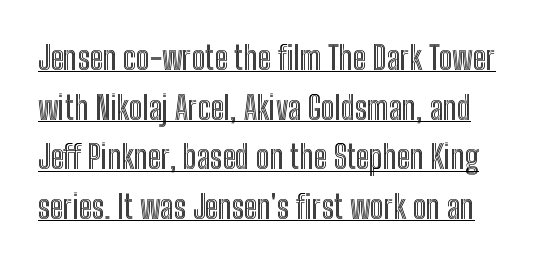
The passage shown is underscored from start to finish. A roman cut, with each character standing at attention. A typesetter would call this proportional, since set widths differ per character. You could call the tracking neutral — neither tight nor loose.
